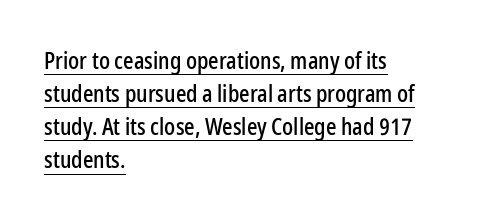
Whoever set this chose a conventional vertical rhythm. When letters stand straight like this, we call the style roman or upright. The rendered words wear a rule along their underside. Here the glyphs are tracked normally, forming tight word shapes. These lines are set flush left with a ragged right edge.
